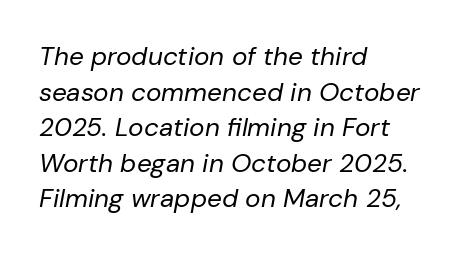
The image shows 26 px text type, italic (leaning right); set left-aligned, normal line spacing (1.37x), normal letter spacing, not underlined.
